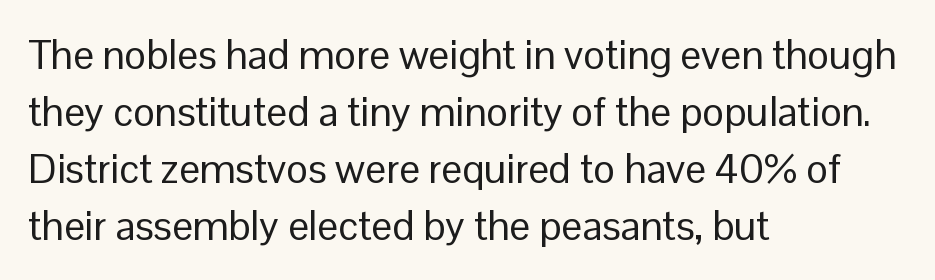
Just letters on the line, the space beneath them empty. In terms of posture, this sample is upright. Proportional: the letters do not fall into vertical columns. Baseline-to-baseline distance is the conventional proportion of letter height. The text block is weighted toward the left margin, trailing off unevenly rightward. The rendering keeps characters at their native spacing.
